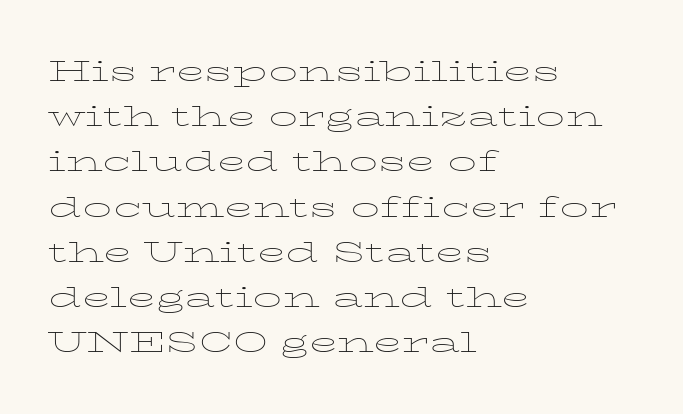
Q: Is the text bold? A: No.
Q: Is the text italic (slanted)? A: No, it is upright.
Q: Is the typeface a serif or a sans-serif typeface? A: Serif.
Q: Is the text underlined? A: No.
Q: How is the paragraph aligned? A: Left-aligned.
Q: Is the spacing between letters normal or unusually wide? A: Normal.
Q: Is the spacing between lines tight, normal or loose? A: Normal.
Q: Width (condensed, normal, or wide)? A: Wide.
Q: Stroke contrast? A: Low.
Q: x-height? A: Medium.
Q: Monospaced? A: No.
